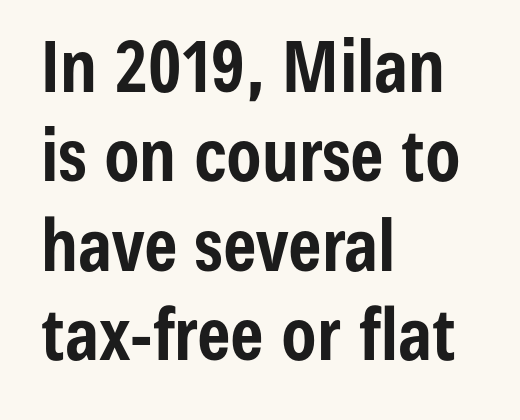
{"serif": "no", "italic": "no", "bold": "yes", "weight": "bold", "width": "condensed", "stroke_contrast": "low", "x_height": "medium", "monospaced": "no", "underline": "no", "align": "left", "line_spacing": "normal", "line_spacing_ratio": 1.26, "letter_spacing": "normal", "letter_spacing_em": 0.0, "glyph_px": 71}
